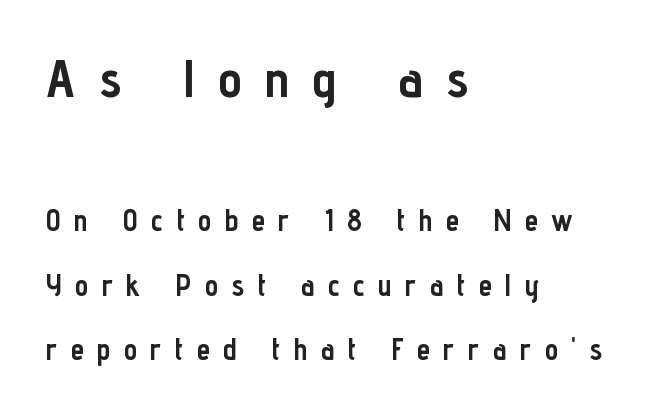
The image shows 53 px semibold, condensed sans-serif type, upright; set left-aligned, loose line spacing (2.15x), unusually wide letter spacing (+0.45 em), not underlined; the first (top) block is 1.77x larger; low stroke contrast and a medium x-height.
